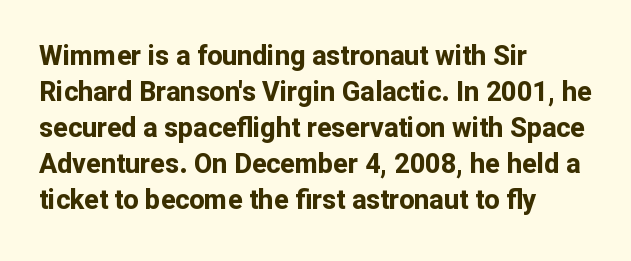
Is there much room between lines? A standard amount, neither cramped nor airy. This rendering features lettering with no underline. The typography opts for an upright posture over an oblique one. Standard letterfit; no display-style spreading of the glyphs. Line starts are locked; line ends wander. Heavy-handed strokes throughout: this text is bold.
